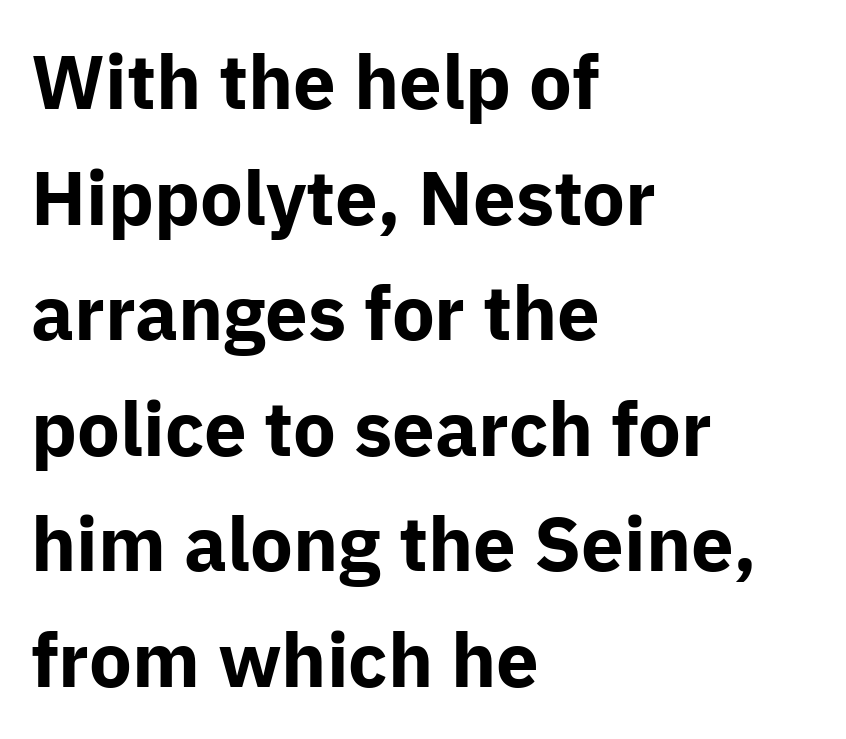
Q: Is the text bold? A: Yes.
Q: Is the text italic (slanted)? A: No, it is upright.
Q: Is the typeface a serif or a sans-serif typeface? A: Sans-serif.
Q: Is the text underlined? A: No.
Q: How is the paragraph aligned? A: Left-aligned.
Q: Is the spacing between letters normal or unusually wide? A: Normal.
Q: Is the spacing between lines tight, normal or loose? A: Normal.
Q: Width (condensed, normal, or wide)? A: Normal.
Q: Stroke contrast? A: Low.
Q: x-height? A: Medium.
Q: Monospaced? A: No.
